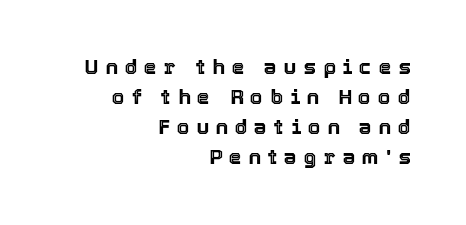
Q: Is the text italic (slanted)? A: No, it is upright.
Q: Is the text underlined? A: No.
Q: How is the paragraph aligned? A: Right-aligned.
Q: Is the spacing between letters normal or unusually wide? A: Unusually wide.
Q: Is the spacing between lines tight, normal or loose? A: Normal.
